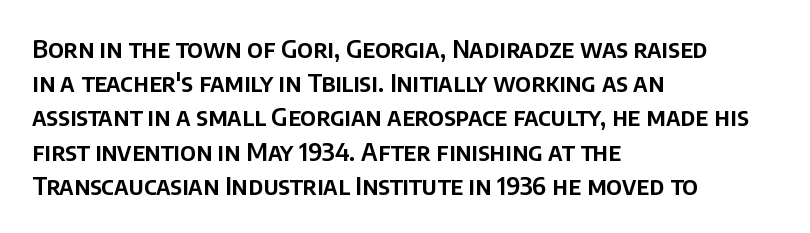
{"italic": "no", "underline": "no", "align": "left", "line_spacing": "normal", "line_spacing_ratio": 1.37, "letter_spacing": "normal", "letter_spacing_em": 0.0, "glyph_px": 25}
